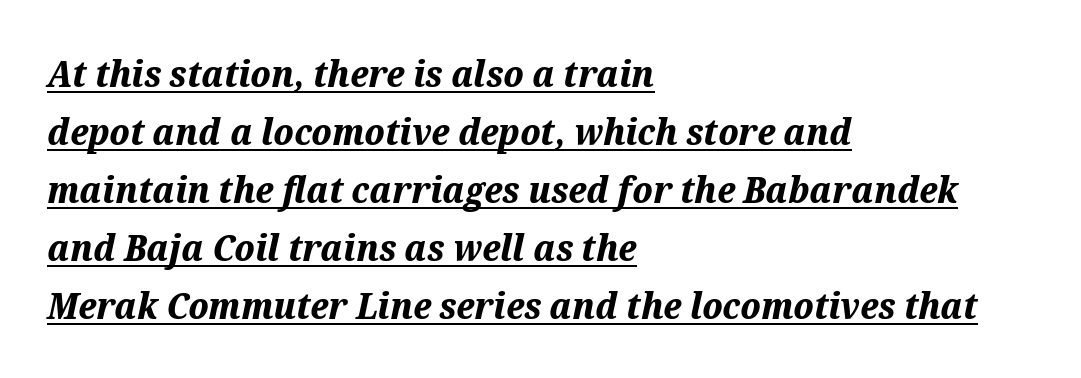
Q: Is the text bold? A: Yes.
Q: Is the text italic (slanted)? A: Yes, it leans right by about 12 degrees.
Q: Is the text underlined? A: Yes.
Q: How is the paragraph aligned? A: Left-aligned.
Q: Is the spacing between letters normal or unusually wide? A: Normal.
Q: Is the spacing between lines tight, normal or loose? A: Normal.
Q: Width (condensed, normal, or wide)? A: Normal.
Q: Stroke contrast? A: Medium.
Q: x-height? A: Medium.
Q: Monospaced? A: No.
